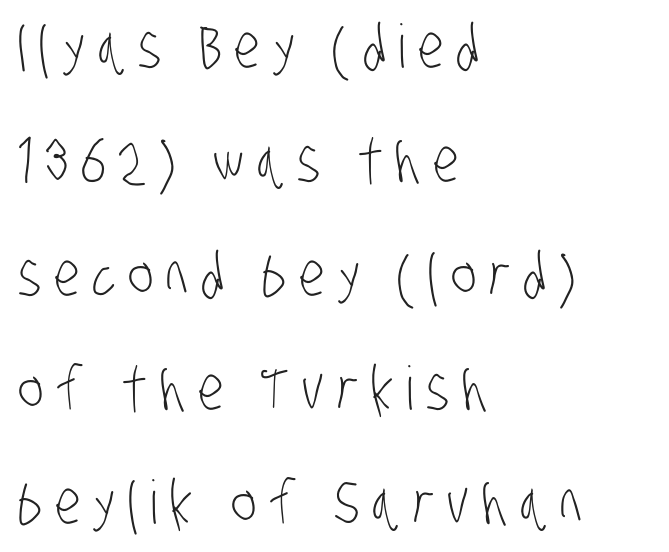
Any mark beneath the type? The region is blank. Note the varied advance widths — an 'i' is clearly narrower than an 'm'. The setting favours the left margin, as ordinary paragraphs usually do. This sample trades compactness for vertical openness between lines. Someone cranked the tracking dial way up on this one. These glyphs show unthickened strokes, regular width or finer.
